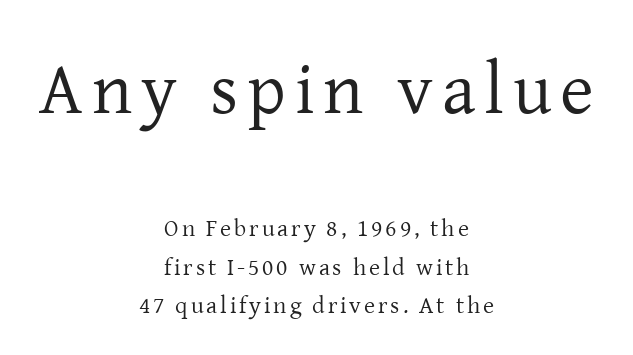
{"serif": "yes", "italic": "no", "bold": "no", "weight": "regular", "width": "normal", "stroke_contrast": "low", "x_height": "medium", "monospaced": "no", "underline": "no", "align": "center", "line_spacing": "normal", "line_spacing_ratio": 1.62, "larger_block": "first", "size_ratio": 3.04, "glyph_px": 73}
